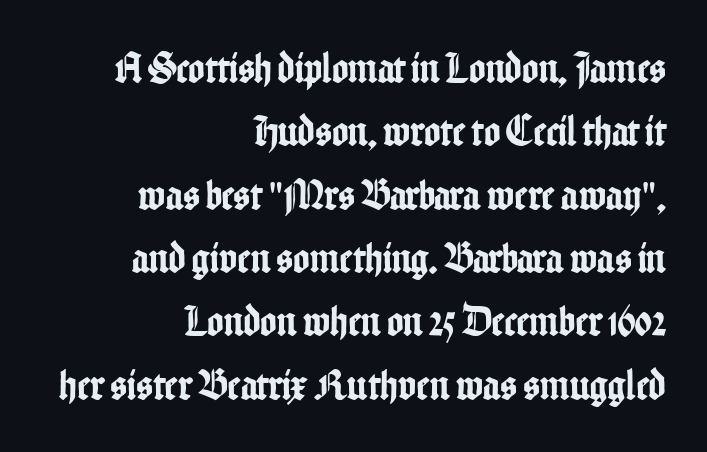
A typesetter would call this proportional, since set widths differ per character. The baseline area is clear. Whoever set this chose a conventional vertical rhythm. Standard letterfit; no display-style spreading of the glyphs. The text was rendered using a sans face with plain stroke endings.
